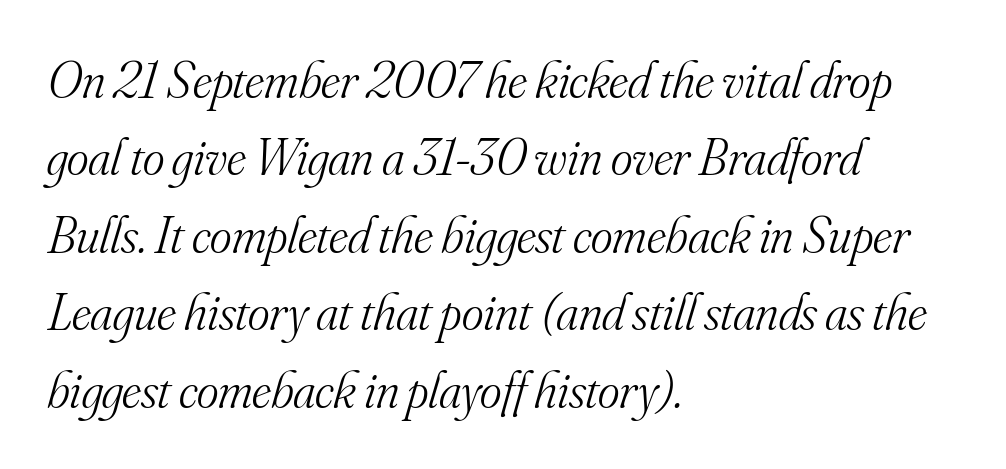
The image shows 52 px light serif type, italic (leaning right); set left-aligned, normal line spacing (1.49x), normal letter spacing, not underlined; medium stroke contrast and a small x-height.
